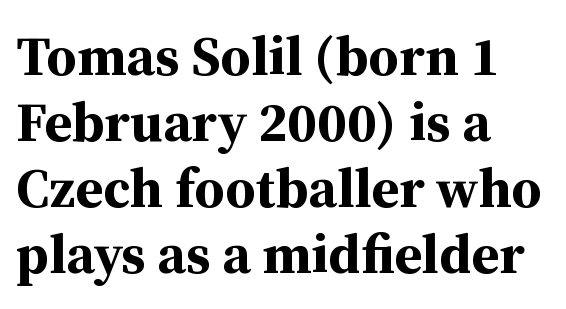
Q: Is the text bold? A: Yes.
Q: Is the text italic (slanted)? A: No, it is upright.
Q: Is the typeface a serif or a sans-serif typeface? A: Serif.
Q: Is the text underlined? A: No.
Q: How is the paragraph aligned? A: Left-aligned.
Q: Is the spacing between letters normal or unusually wide? A: Normal.
Q: Width (condensed, normal, or wide)? A: Normal.
Q: Stroke contrast? A: Medium.
Q: x-height? A: Medium.
Q: Monospaced? A: No.
